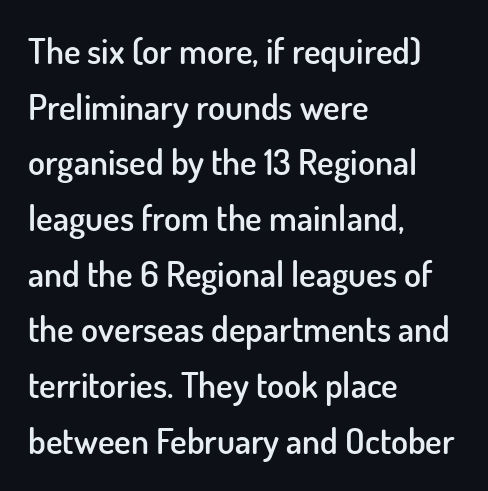
Q: Is the text bold? A: Semi-bold.
Q: Is the text italic (slanted)? A: No, it is upright.
Q: Is the typeface a serif or a sans-serif typeface? A: Sans-serif.
Q: Is the text underlined? A: No.
Q: How is the paragraph aligned? A: Left-aligned.
Q: Is the spacing between letters normal or unusually wide? A: Normal.
Q: Is the spacing between lines tight, normal or loose? A: Normal.
Q: Width (condensed, normal, or wide)? A: Normal.
Q: Stroke contrast? A: Low.
Q: x-height? A: Small.
Q: Monospaced? A: No.
